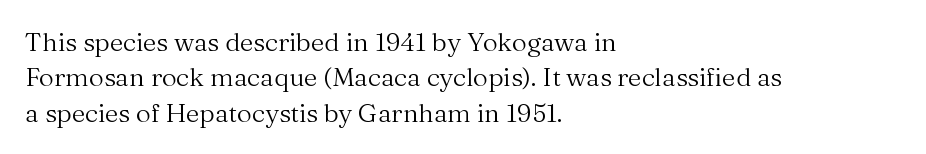
{"italic": "no", "bold": "no", "underline": "no", "align": "left", "line_spacing": "normal", "line_spacing_ratio": 1.36, "letter_spacing": "normal", "letter_spacing_em": 0.0, "glyph_px": 26}
